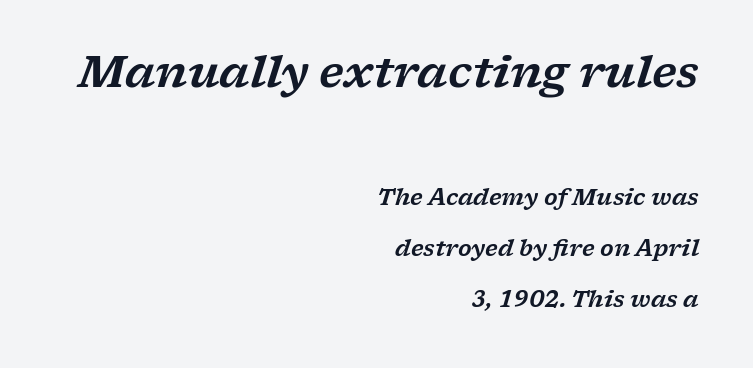
Examine the stroke ends and you'll spot serifs. Caption: upper text group enlarged, lower text group reduced. Which margin do the lines hug? The right one — the left edge is uneven. Note the varied advance widths — an 'i' is clearly narrower than an 'm'. Rule under the text: the space is simply empty.
